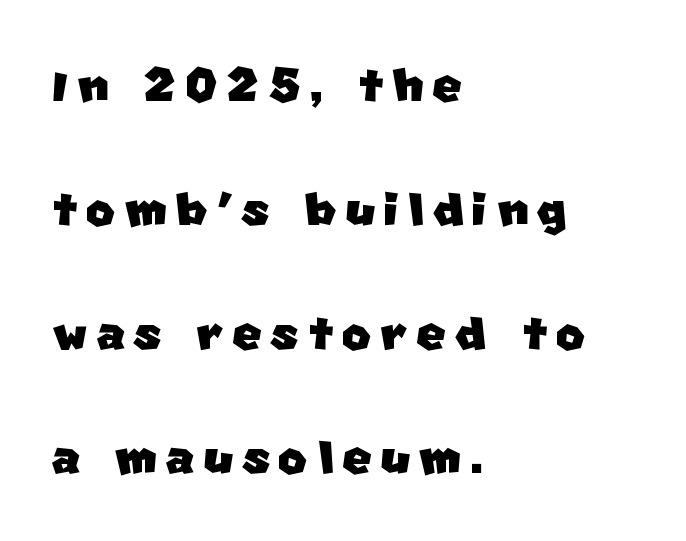
The designer dialed line spacing up above the default. Clear beneath every line of the passage. These lines are rendered in a variable-pitch font. Compared with a centered layout, this one pins lines to the left instead. Nothing sits at the stroke ends, so this counts as sans-serif.
